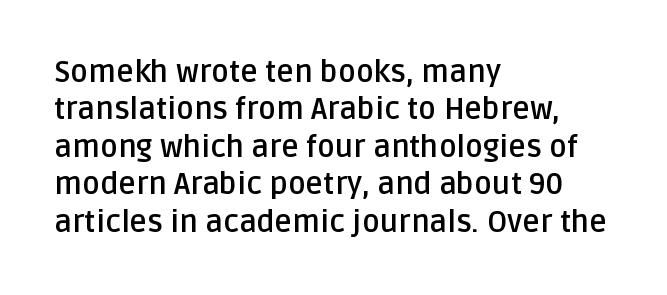
Q: Is the text bold? A: Yes.
Q: Is the text italic (slanted)? A: No, it is upright.
Q: Is the typeface a serif or a sans-serif typeface? A: Sans-serif.
Q: Is the text underlined? A: No.
Q: How is the paragraph aligned? A: Left-aligned.
Q: Is the spacing between letters normal or unusually wide? A: Normal.
Q: Is the spacing between lines tight, normal or loose? A: Normal.
Q: Width (condensed, normal, or wide)? A: Normal.
Q: Stroke contrast? A: Low.
Q: x-height? A: Large.
Q: Monospaced? A: No.
